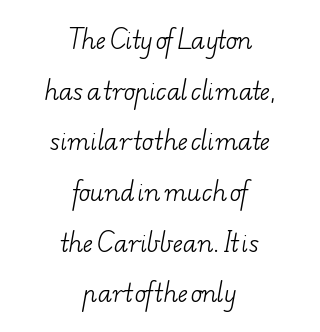
This rendering leaves character spacing at its baseline value. How would I describe the line gaps? Wide and relaxed. No chunkiness to these letters — they're not bold. This sample is center-justified, so both line endings float freely.
